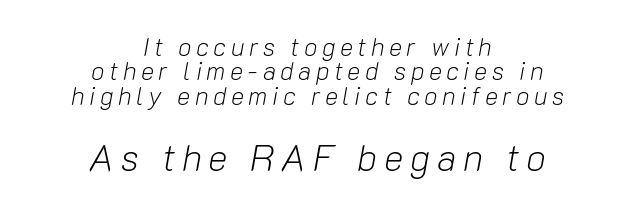
{"italic": "yes", "lean": "right", "slant_degrees": 10, "bold": "no", "weight": "light", "width": "normal", "stroke_contrast": "low", "x_height": "medium", "monospaced": "no", "underline": "no", "align": "center", "line_spacing": "tight", "line_spacing_ratio": 0.98, "larger_block": "second", "size_ratio": 1.48, "glyph_px": 37}
